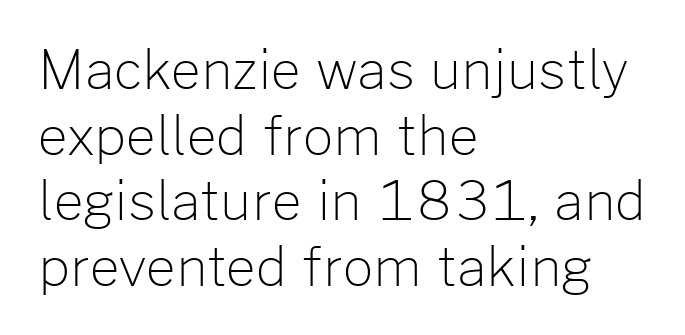
{"serif": "no", "italic": "no", "bold": "no", "weight": "light", "width": "normal", "stroke_contrast": "low", "x_height": "medium", "monospaced": "no", "underline": "no", "align": "left", "line_spacing_ratio": 1.24, "letter_spacing": "normal", "letter_spacing_em": 0.0, "glyph_px": 53}
